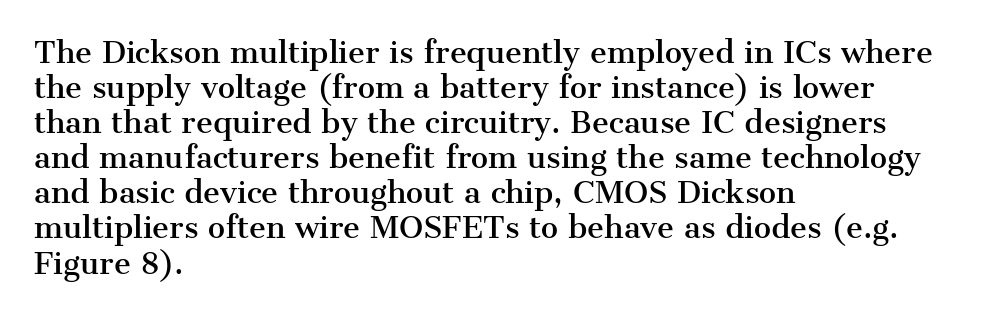
The image shows 29 px serif type, upright; set left-aligned, line spacing 1.21x, normal letter spacing, not underlined; medium stroke contrast and a medium x-height.
